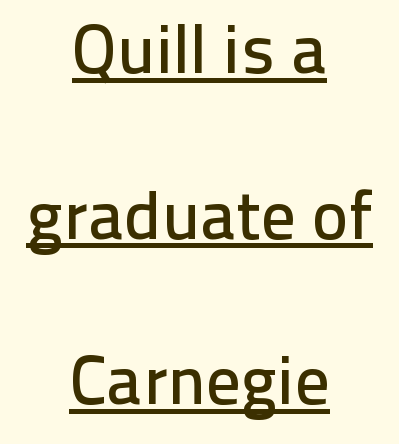
In terms of letterspacing, this is plain default setting. Leading: increased. Varying glyph widths throughout — classic text-font behaviour. The text was rendered using a sans face with plain stroke endings.
